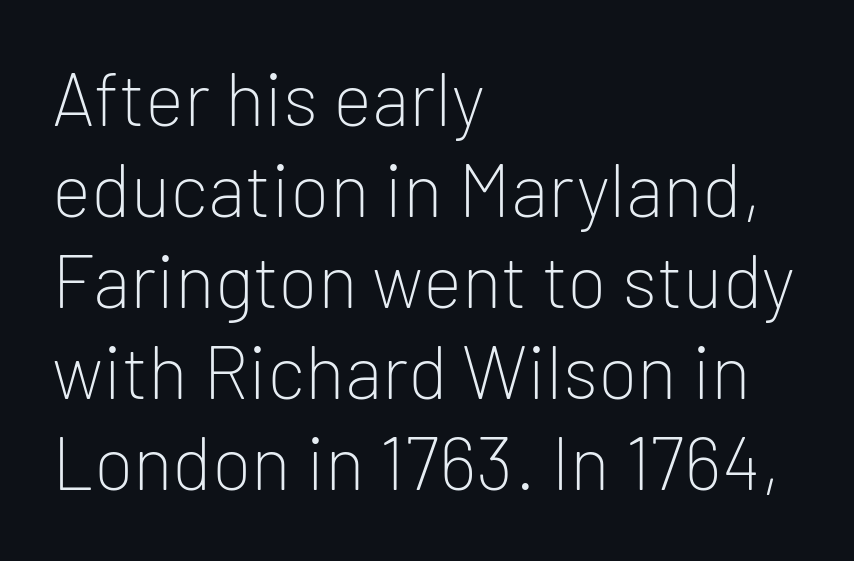
{"serif": "no", "italic": "no", "bold": "no", "weight": "light", "width": "normal", "stroke_contrast": "low", "x_height": "medium", "monospaced": "no", "underline": "no", "align": "left", "line_spacing_ratio": 1.23, "letter_spacing": "normal", "letter_spacing_em": 0.0, "glyph_px": 74}
